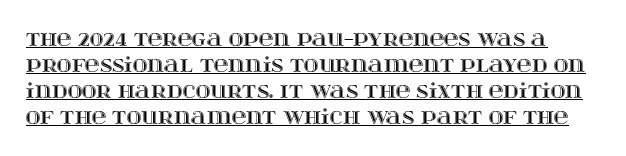
Whoever set this chose a conventional vertical rhythm. Every word sits above its own underline. Style check: upright. The type is set solid horizontally, with unmodified tracking.
